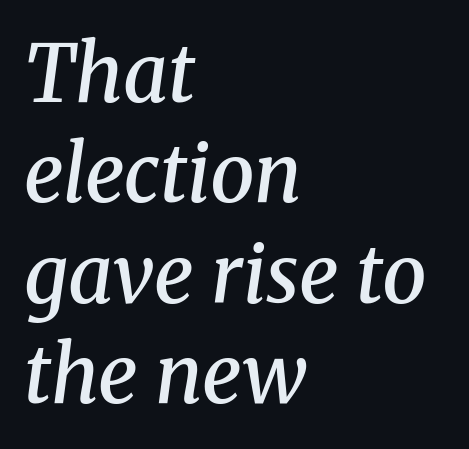
Q: Is the text bold? A: Semi-bold.
Q: Is the text italic (slanted)? A: Yes, it leans right by about 8 degrees.
Q: Is the typeface a serif or a sans-serif typeface? A: Serif.
Q: Is the text underlined? A: No.
Q: How is the paragraph aligned? A: Left-aligned.
Q: Is the spacing between letters normal or unusually wide? A: Normal.
Q: Is the spacing between lines tight, normal or loose? A: Normal.
Q: Width (condensed, normal, or wide)? A: Normal.
Q: Stroke contrast? A: Medium.
Q: x-height? A: Medium.
Q: Monospaced? A: No.
